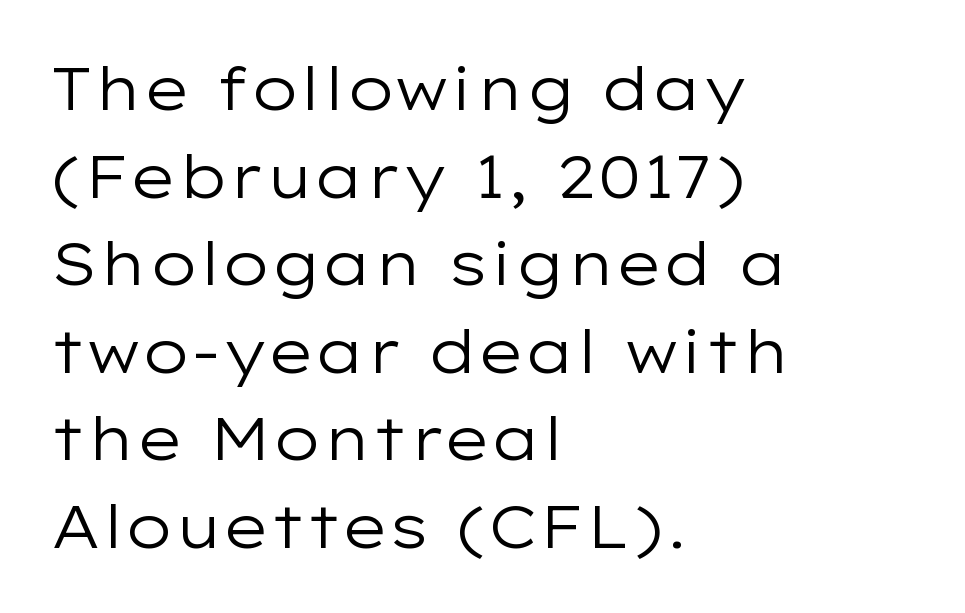
{"serif": "no", "italic": "no", "bold": "no", "weight": "regular", "width": "wide", "stroke_contrast": "low", "x_height": "medium", "monospaced": "no", "underline": "no", "align": "left", "line_spacing": "normal", "line_spacing_ratio": 1.46, "letter_spacing": "normal", "letter_spacing_em": 0.0, "glyph_px": 60}
